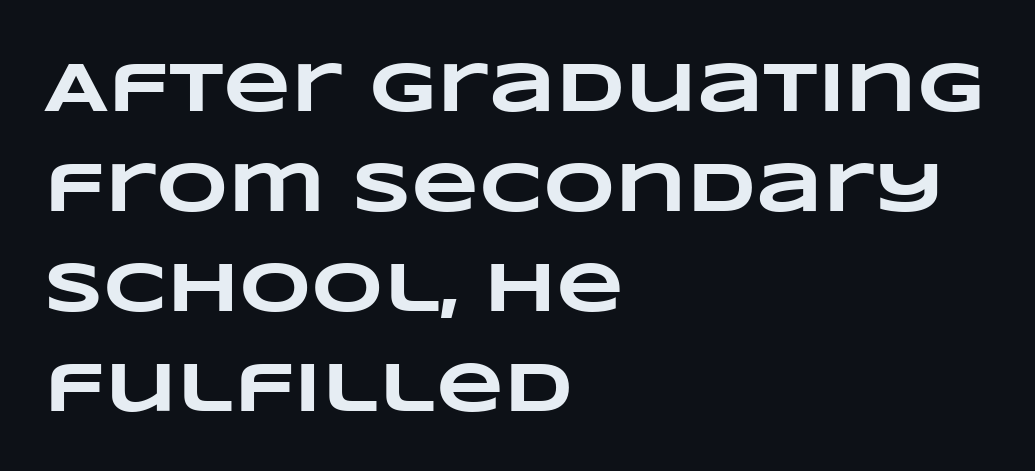
The image shows 70 px heavy, wide type; set left-aligned, normal line spacing (1.43x), normal letter spacing, not underlined; low stroke contrast and a large x-height.
